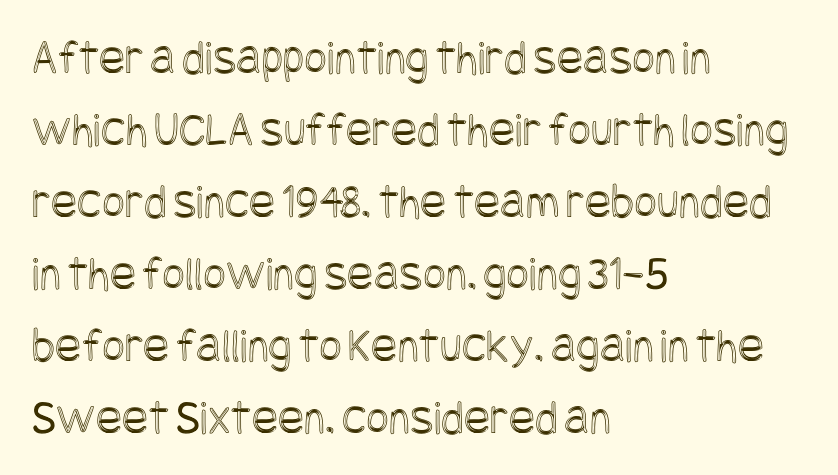
The image shows 49 px condensed type, upright; set left-aligned, normal line spacing (1.47x), normal letter spacing, not underlined; a large x-height.
